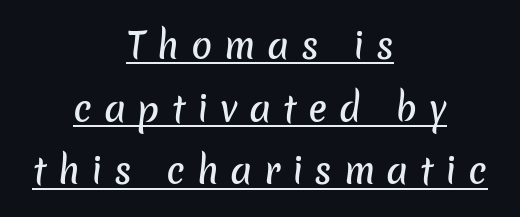
Q: Is the typeface a serif or a sans-serif typeface? A: Sans-serif.
Q: Is the text underlined? A: Yes.
Q: How is the paragraph aligned? A: Centered.
Q: Is the spacing between letters normal or unusually wide? A: Unusually wide.
Q: Width (condensed, normal, or wide)? A: Normal.
Q: Stroke contrast? A: Low.
Q: x-height? A: Medium.
Q: Monospaced? A: No.
